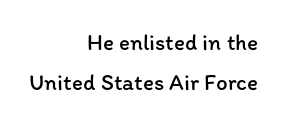
{"italic": "no", "bold": "no", "underline": "no", "align": "right", "line_spacing_ratio": 1.75, "letter_spacing": "normal", "letter_spacing_em": 0.0, "glyph_px": 23}
